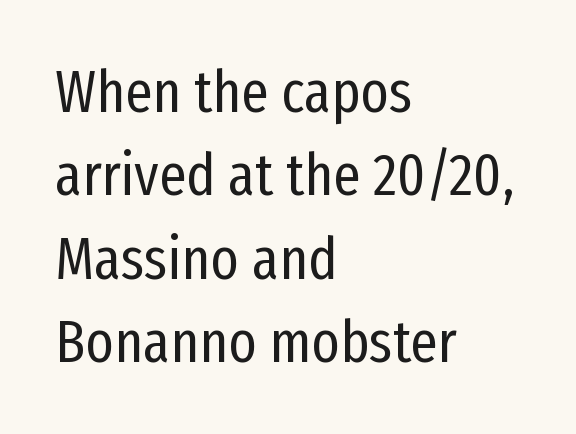
The specimen reads as upright at a glance. These lines keep a tight, regular rhythm from letter to letter. Successive baselines arrive at the customary interval. The compositor pushed each line to the left boundary. Grotesque or geometric, the face here clearly has no serifs.
